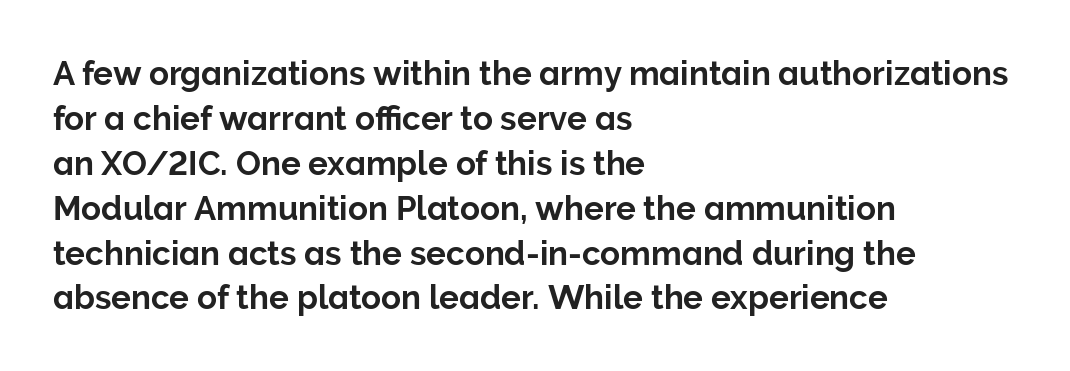
{"serif": "no", "italic": "no", "width": "normal", "stroke_contrast": "low", "x_height": "medium", "monospaced": "no", "underline": "no", "align": "left", "line_spacing": "normal", "line_spacing_ratio": 1.36, "letter_spacing": "normal", "letter_spacing_em": 0.0, "glyph_px": 33}
